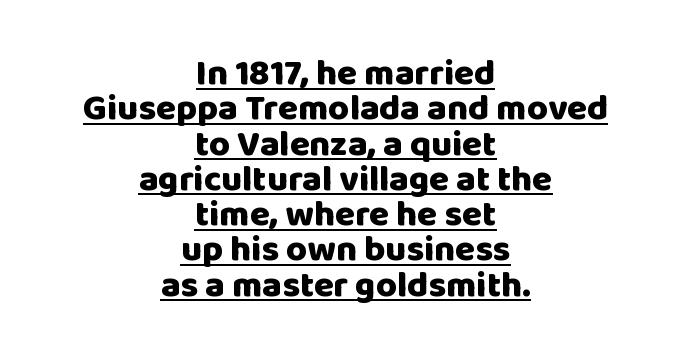
Q: Is the text bold? A: Yes.
Q: Is the text italic (slanted)? A: No, it is upright.
Q: Is the typeface a serif or a sans-serif typeface? A: Sans-serif.
Q: Is the text underlined? A: Yes.
Q: How is the paragraph aligned? A: Centered.
Q: Is the spacing between letters normal or unusually wide? A: Normal.
Q: Is the spacing between lines tight, normal or loose? A: Tight.
Q: Width (condensed, normal, or wide)? A: Normal.
Q: Stroke contrast? A: Low.
Q: x-height? A: Large.
Q: Monospaced? A: No.
